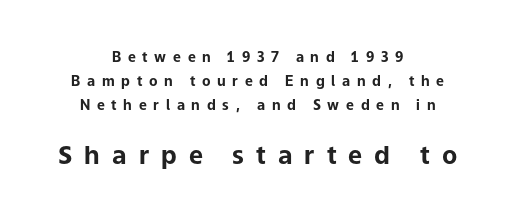
{"italic": "no", "bold": "yes", "underline": "no", "align": "center", "line_spacing": "normal", "line_spacing_ratio": 1.7, "letter_spacing": "wide", "letter_spacing_em": 0.48, "larger_block": "second", "size_ratio": 1.79, "glyph_px": 25}
